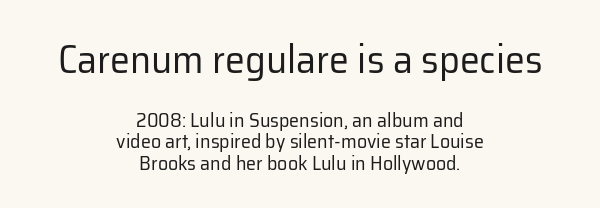
{"serif": "no", "italic": "no", "bold": "no", "weight": "regular", "width": "normal", "stroke_contrast": "low", "x_height": "medium", "monospaced": "no", "underline": "no", "align": "center", "line_spacing": "tight", "line_spacing_ratio": 1.09, "letter_spacing": "normal", "letter_spacing_em": 0.0, "larger_block": "first", "size_ratio": 2.0, "glyph_px": 40}
